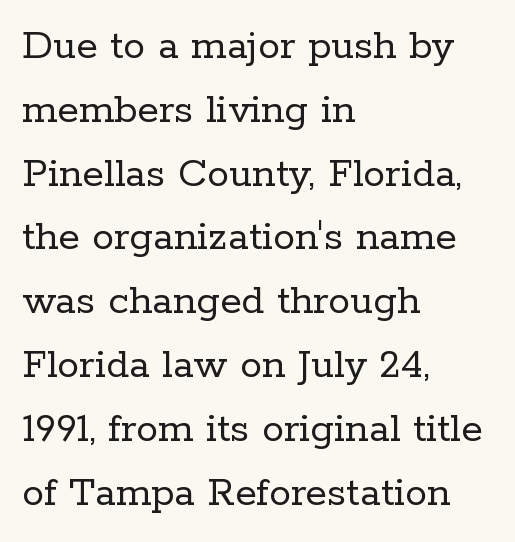
Q: Is the text bold? A: No.
Q: Is the text italic (slanted)? A: No, it is upright.
Q: Is the typeface a serif or a sans-serif typeface? A: Serif.
Q: Is the text underlined? A: No.
Q: How is the paragraph aligned? A: Left-aligned.
Q: Is the spacing between letters normal or unusually wide? A: Normal.
Q: Is the spacing between lines tight, normal or loose? A: Normal.
Q: Width (condensed, normal, or wide)? A: Normal.
Q: Stroke contrast? A: Low.
Q: x-height? A: Medium.
Q: Monospaced? A: No.
